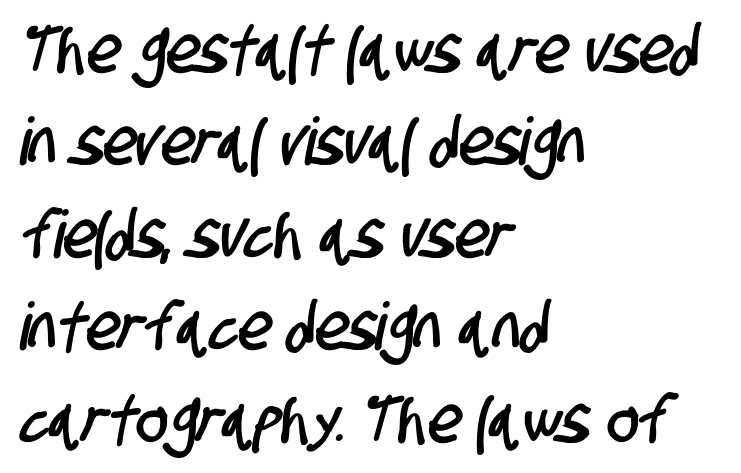
The passage shown has conventional tracking throughout. No word sits above an underline. Does the type have serifs? No, each stem ends abruptly. Vertically, the passage feels balanced, rows spaced as you'd expect.
